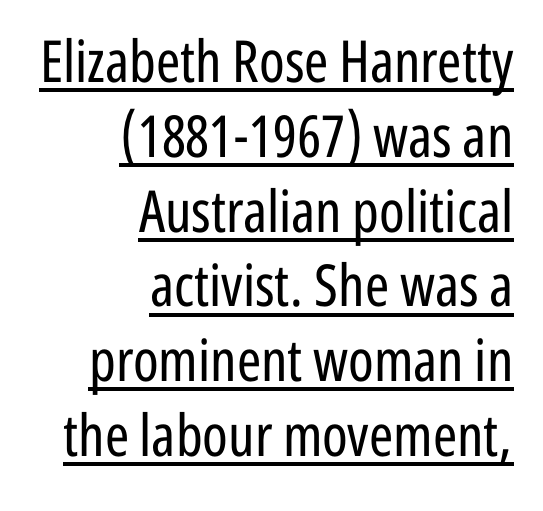
The image shows 58 px regular-weight, condensed sans-serif type, upright; set right-aligned, normal line spacing (1.29x), normal letter spacing, underlined; low stroke contrast and a medium x-height.
